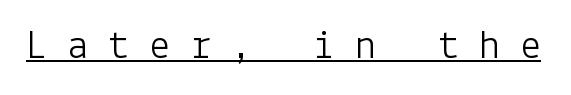
The tracking jumps out immediately: characters are airy and widely separated. Honestly, the underline is the first thing you notice here. Tall strokes in this sample are plumb rather than angled. This is not heavy type; no bold has been used. The letters carry no serifs — their stems end cleanly without finishing strokes.
